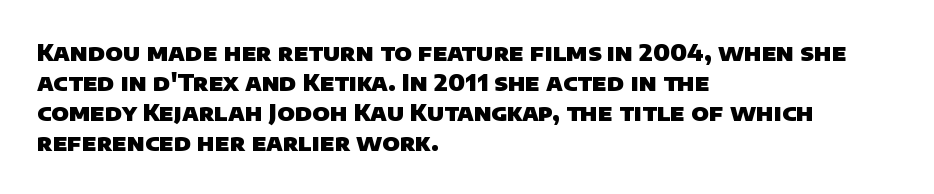
The image shows 23 px bold type; set left-aligned, normal line spacing (1.3x), normal letter spacing, not underlined.
